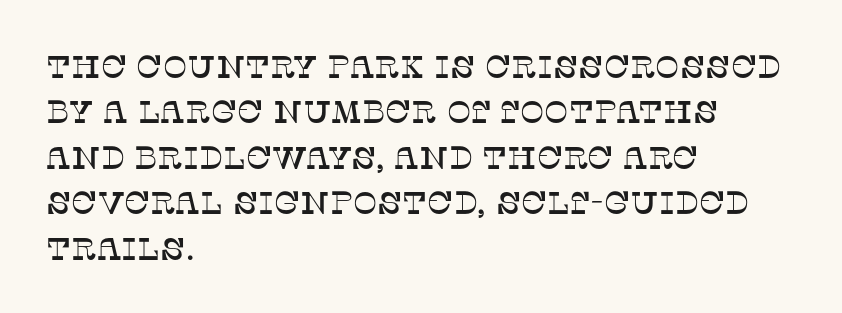
Q: Is the text italic (slanted)? A: No, it is upright.
Q: Is the typeface a serif or a sans-serif typeface? A: Serif.
Q: Is the text underlined? A: No.
Q: How is the paragraph aligned? A: Left-aligned.
Q: Is the spacing between letters normal or unusually wide? A: Normal.
Q: Is the spacing between lines tight, normal or loose? A: Normal.
Q: Width (condensed, normal, or wide)? A: Normal.
Q: Stroke contrast? A: Low.
Q: x-height? A: Large.
Q: Monospaced? A: No.
